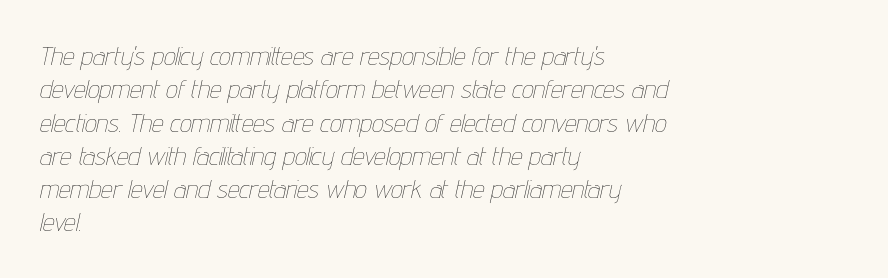
Q: Is the text bold? A: No.
Q: Is the text italic (slanted)? A: Yes, it leans right by about 12 degrees.
Q: Is the text underlined? A: No.
Q: How is the paragraph aligned? A: Left-aligned.
Q: Is the spacing between letters normal or unusually wide? A: Normal.
Q: Is the spacing between lines tight, normal or loose? A: Normal.
